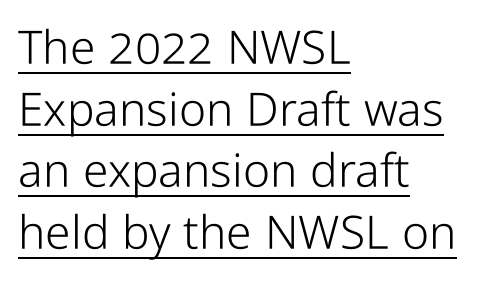
{"serif": "no", "italic": "no", "bold": "no", "weight": "light", "width": "condensed", "stroke_contrast": "low", "x_height": "medium", "monospaced": "no", "underline": "yes", "align": "left", "line_spacing": "normal", "line_spacing_ratio": 1.34, "letter_spacing": "normal", "letter_spacing_em": 0.0, "glyph_px": 46}
